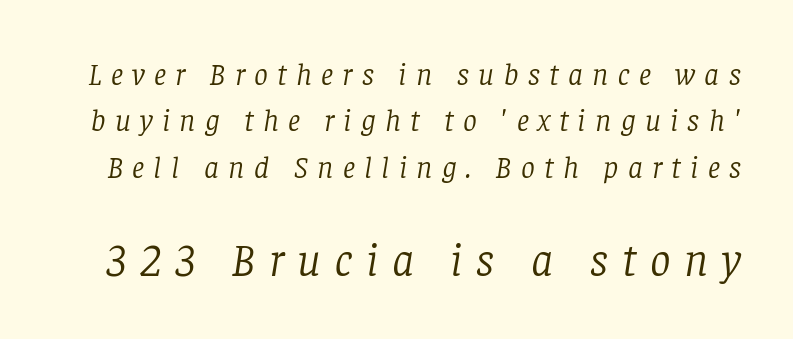
The image shows 46 px light serif type, italic (leaning right); set normal line spacing (1.5x), unusually wide letter spacing (+0.3 em), not underlined; the second (bottom) block is 1.48x larger; low stroke contrast and a large x-height.
